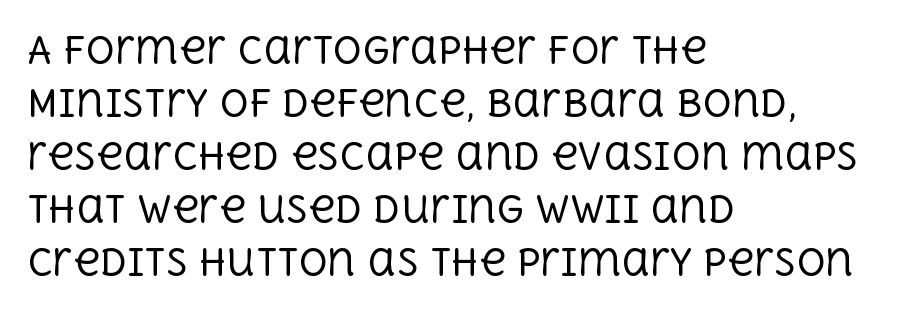
Q: Is the text bold? A: No.
Q: Is the text italic (slanted)? A: No, it is upright.
Q: Is the typeface a serif or a sans-serif typeface? A: Serif.
Q: Is the text underlined? A: No.
Q: How is the paragraph aligned? A: Left-aligned.
Q: Is the spacing between letters normal or unusually wide? A: Normal.
Q: Is the spacing between lines tight, normal or loose? A: Normal.
Q: Width (condensed, normal, or wide)? A: Normal.
Q: x-height? A: Large.
Q: Monospaced? A: No.
